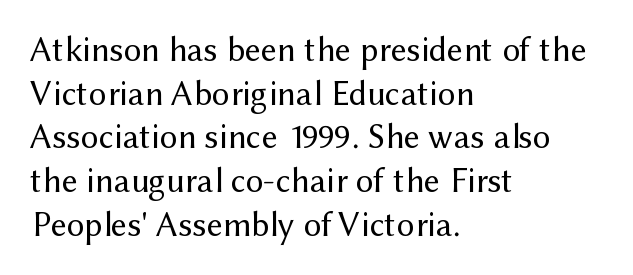
The face looks like a standard text weight, possibly lighter. Nobody touched the tracking dial on this one. In terms of letterform style, serifs are entirely absent. The leading is moderate, giving the passage an even texture. Is this a fixed-width face? No — the glyphs have proportional, varying widths. If you drew a ruler down the left edge, every line would touch it.
